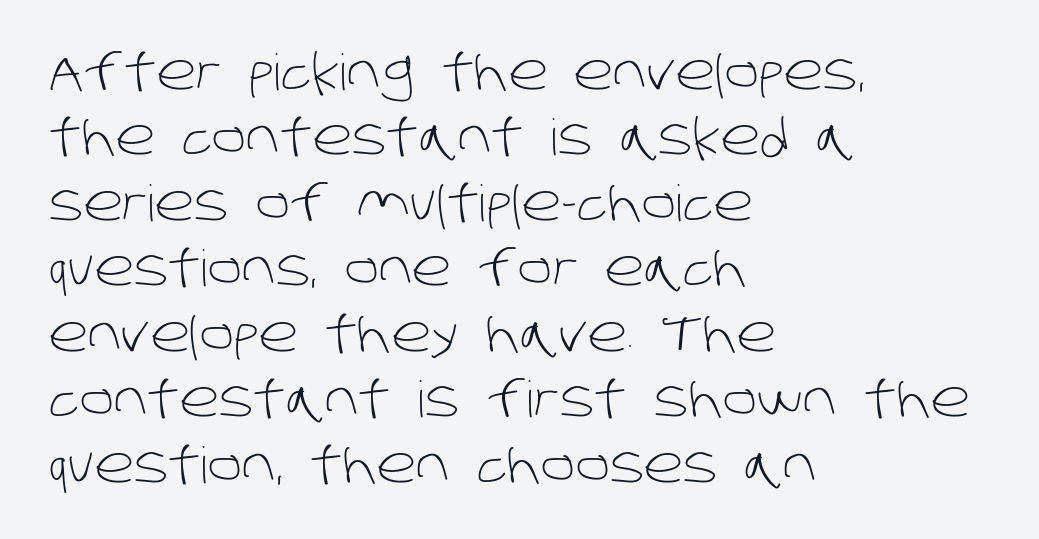
Q: Is the text bold? A: No.
Q: Is the typeface a serif or a sans-serif typeface? A: Sans-serif.
Q: Is the text underlined? A: No.
Q: How is the paragraph aligned? A: Left-aligned.
Q: Is the spacing between letters normal or unusually wide? A: Normal.
Q: Is the spacing between lines tight, normal or loose? A: Normal.
Q: Width (condensed, normal, or wide)? A: Normal.
Q: Stroke contrast? A: Low.
Q: x-height? A: Large.
Q: Monospaced? A: No.
